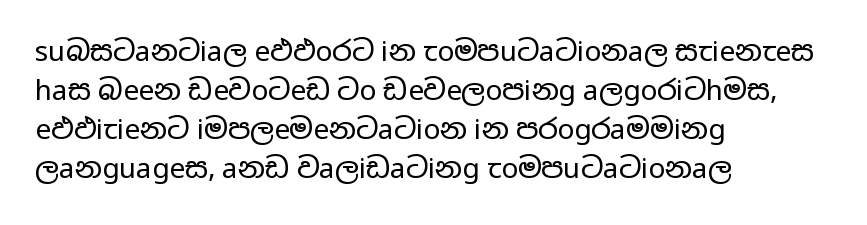
In terms of posture, this sample is upright. You can tell from the bare stems that sans-serif type was used. Glance below the letters and you will spot only blank space. Looks like regular typesetting: each glyph gets only the width it needs. Does the leading feel generous? No, just average.
